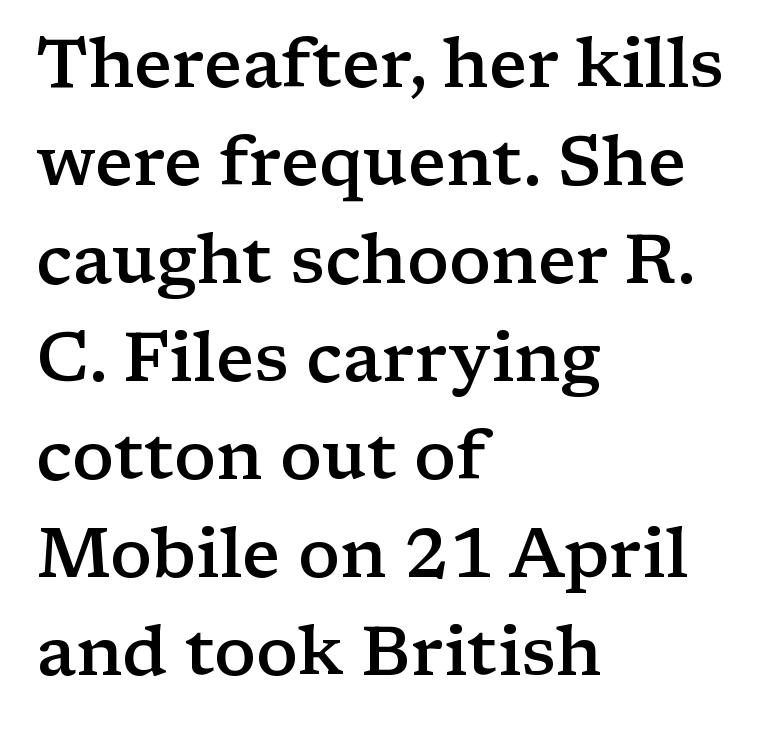
{"serif": "yes", "italic": "no", "bold": "semi", "weight": "semibold", "width": "wide", "stroke_contrast": "low", "x_height": "medium", "monospaced": "no", "underline": "no", "align": "left", "line_spacing": "normal", "line_spacing_ratio": 1.42, "letter_spacing": "normal", "letter_spacing_em": 0.0, "glyph_px": 69}
